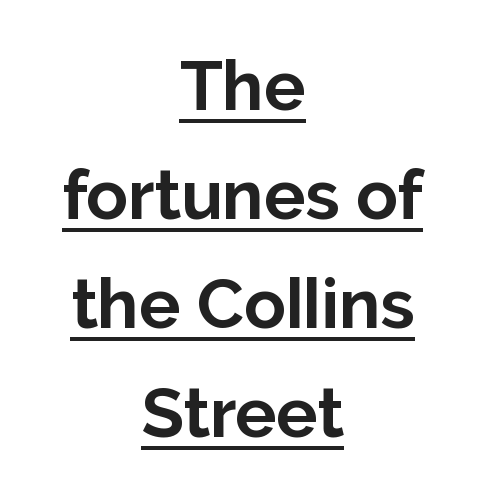
Q: Is the text bold? A: Yes.
Q: Is the text italic (slanted)? A: No, it is upright.
Q: Is the typeface a serif or a sans-serif typeface? A: Sans-serif.
Q: Is the text underlined? A: Yes.
Q: How is the paragraph aligned? A: Centered.
Q: Is the spacing between letters normal or unusually wide? A: Normal.
Q: Is the spacing between lines tight, normal or loose? A: Normal.
Q: Width (condensed, normal, or wide)? A: Normal.
Q: Stroke contrast? A: Low.
Q: x-height? A: Medium.
Q: Monospaced? A: No.
